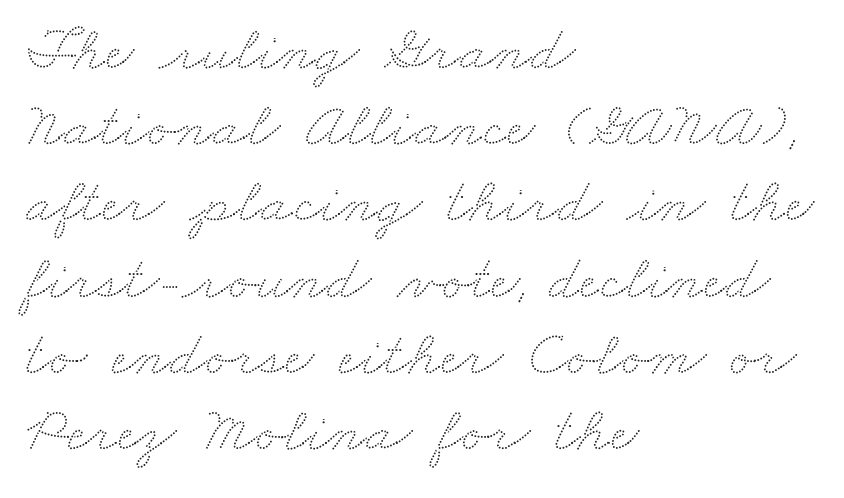
Nobody touched the tracking dial on this one. This rendering features lettering with no underline. This sample is left-justified, so line endings fall wherever the words run out. The face used here is proportionally spaced, like ordinary book or web type.
